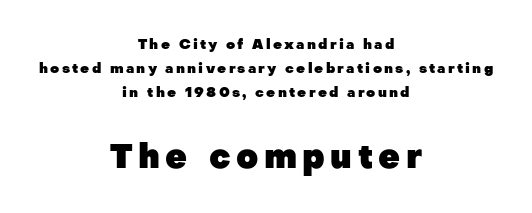
The image shows 34 px heavy sans-serif type, upright; set centered, line spacing 1.73x, not underlined; the second (bottom) block is 2.43x larger; low stroke contrast and a medium x-height.
